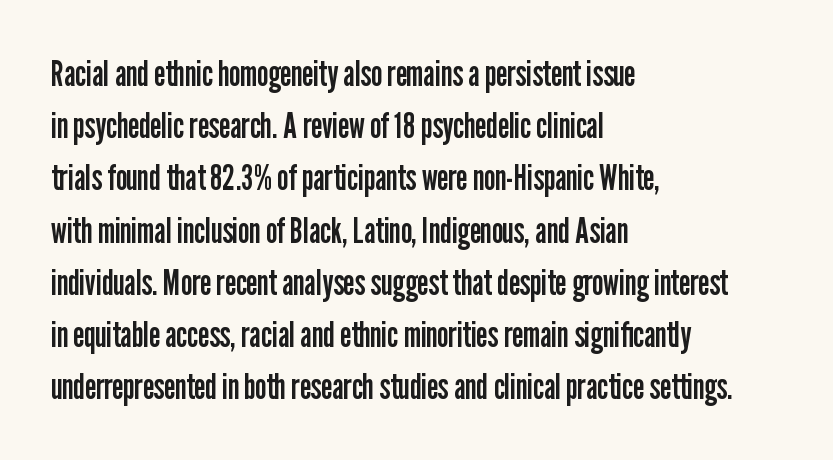
Q: Is the text bold? A: No.
Q: Is the text italic (slanted)? A: No, it is upright.
Q: Is the typeface a serif or a sans-serif typeface? A: Sans-serif.
Q: Is the text underlined? A: No.
Q: How is the paragraph aligned? A: Left-aligned.
Q: Is the spacing between letters normal or unusually wide? A: Normal.
Q: Is the spacing between lines tight, normal or loose? A: Normal.
Q: Width (condensed, normal, or wide)? A: Condensed.
Q: Stroke contrast? A: Low.
Q: x-height? A: Medium.
Q: Monospaced? A: No.
